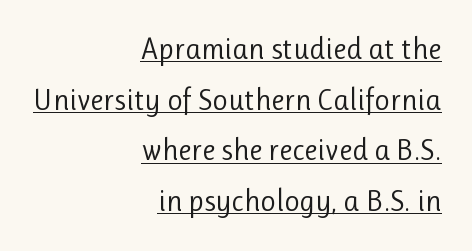
Q: Is the text bold? A: No.
Q: Is the text italic (slanted)? A: No, it is upright.
Q: Is the typeface a serif or a sans-serif typeface? A: Sans-serif.
Q: Is the text underlined? A: Yes.
Q: How is the paragraph aligned? A: Right-aligned.
Q: Is the spacing between letters normal or unusually wide? A: Normal.
Q: Is the spacing between lines tight, normal or loose? A: Normal.
Q: Width (condensed, normal, or wide)? A: Normal.
Q: Stroke contrast? A: Low.
Q: x-height? A: Medium.
Q: Monospaced? A: No.
